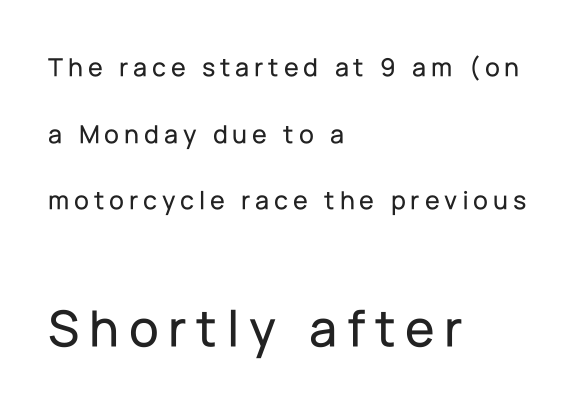
Vertically, the passage feels expansive, rows floating well apart. This sample has the flowing, uneven cadence of proportional lettering. Grotesque or geometric, the face here clearly has no serifs. Bare-footed words on every line. This is the regular roman posture of the typeface. The paragraph has a hard left edge and a soft right edge.
